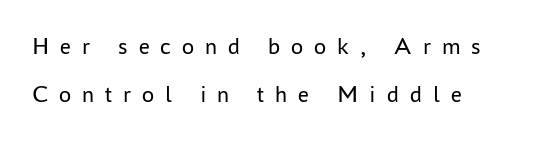
The image shows 24 px text type, upright; set left-aligned, loose line spacing (2.01x), unusually wide letter spacing (+0.46 em), not underlined.
